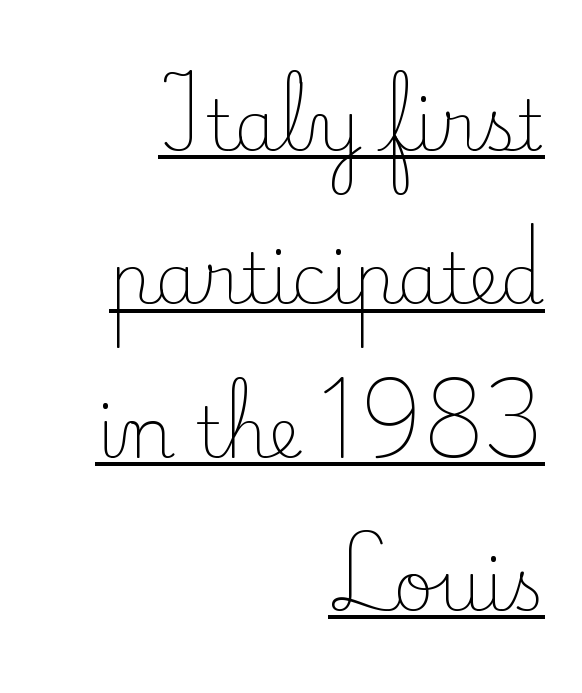
{"serif": "yes", "italic": "no", "bold": "no", "weight": "light", "width": "normal", "stroke_contrast": "low", "x_height": "small", "monospaced": "no", "underline": "yes", "align": "right", "line_spacing": "loose", "line_spacing_ratio": 2.19, "letter_spacing": "normal", "letter_spacing_em": 0.0, "glyph_px": 70}
